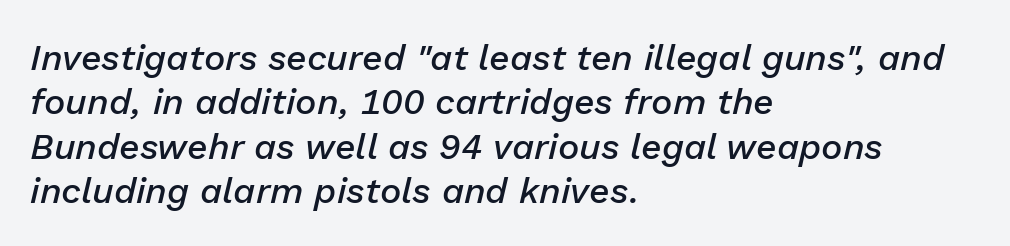
The image shows 36 px semibold type, italic (leaning right); set left-aligned, line spacing 1.23x, normal letter spacing, not underlined; low stroke contrast and a medium x-height.
